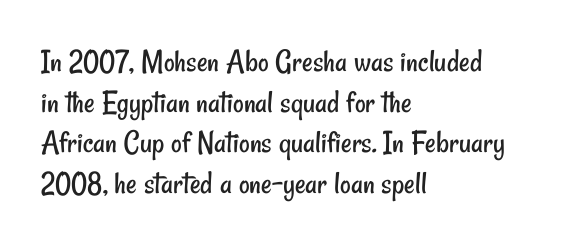
The image shows 33 px regular-weight, condensed sans-serif type; set left-aligned, line spacing 1.23x, normal letter spacing, not underlined; low stroke contrast and a small x-height.
